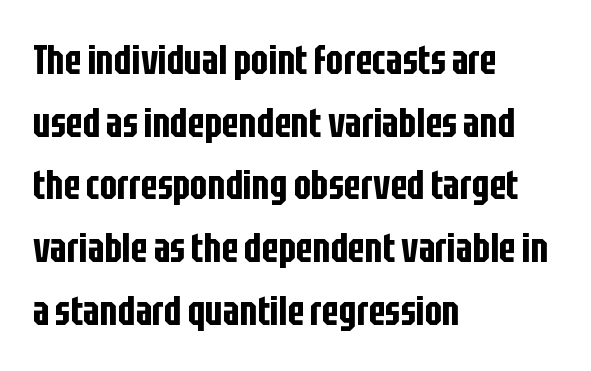
The image shows 41 px condensed sans-serif type, upright; set left-aligned, normal line spacing (1.53x), normal letter spacing, not underlined; low stroke contrast and a large x-height.
